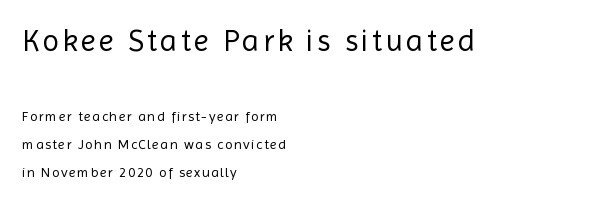
Do the letters lean? They stand straight. Block one is the big one; block two sits smaller underneath. In CSS terms this would be text-align: left. Descenders hang freely into open space.
